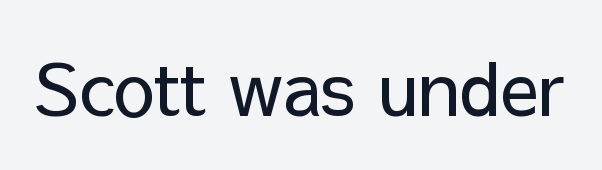
{"serif": "no", "italic": "no", "bold": "no", "weight": "regular", "width": "normal", "stroke_contrast": "low", "x_height": "medium", "monospaced": "no", "underline": "no", "letter_spacing": "normal", "letter_spacing_em": 0.0, "glyph_px": 73}
